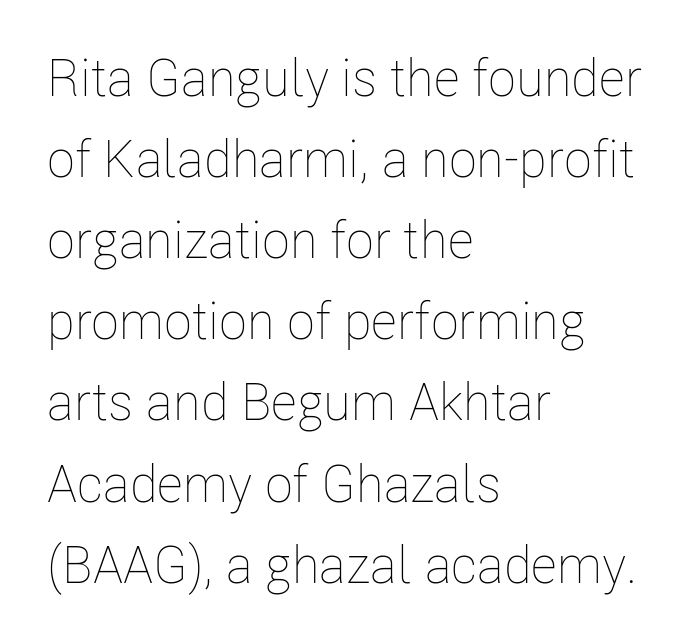
The horizontal fit of the characters is conventional and even. Is this a heavy cut? Hardly; it is regular or lighter. Varying glyph widths throughout — classic text-font behaviour. Rendered with straight, roman letterforms.
